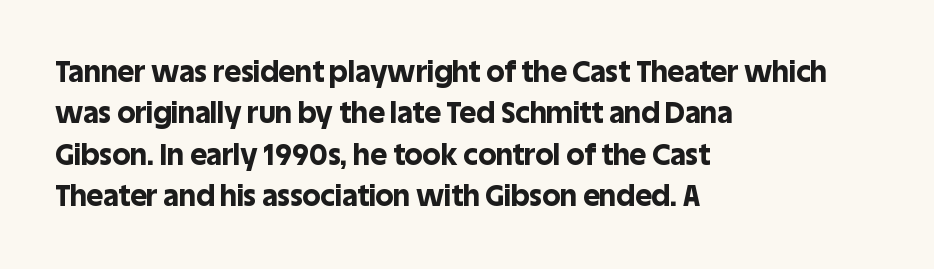
These words are printed bold, with thick strokes throughout. The letters sit at their default tracking, neither squeezed nor spread. The letters advance in unequal steps, a hallmark of proportional type. Serifs: no, the terminals of the letterforms are clean. The zone under the glyphs is completely vacant. In CSS terms this would be text-align: left.
